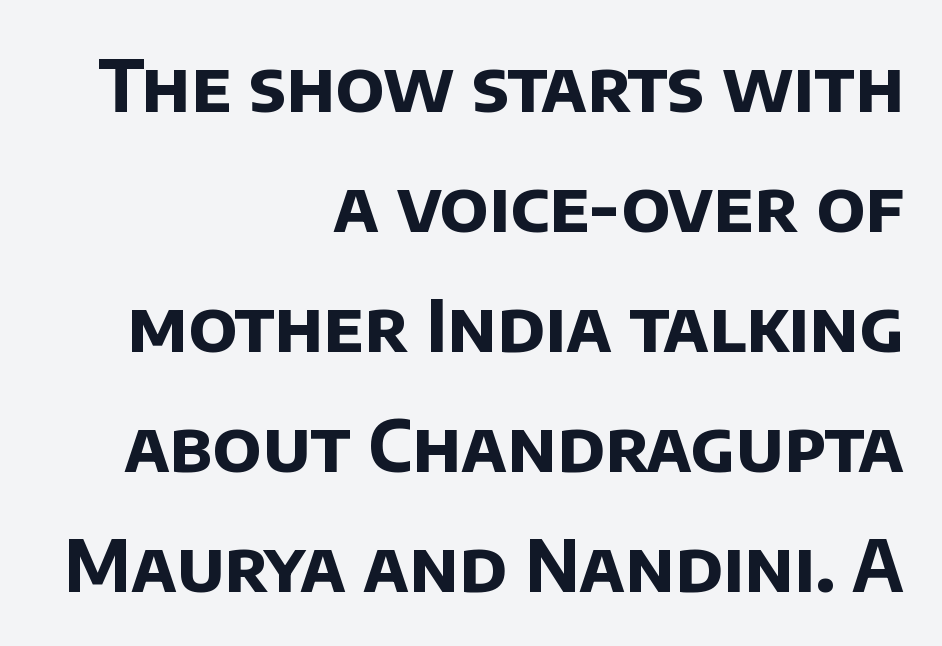
{"serif": "no", "bold": "yes", "weight": "bold", "width": "normal", "stroke_contrast": "low", "x_height": "large", "monospaced": "no", "underline": "no", "align": "right", "line_spacing": "normal", "line_spacing_ratio": 1.69, "letter_spacing": "normal", "letter_spacing_em": 0.0, "glyph_px": 71}
